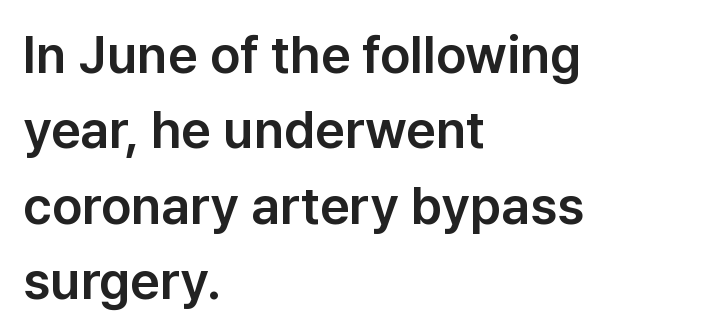
Q: Is the text italic (slanted)? A: No, it is upright.
Q: Is the typeface a serif or a sans-serif typeface? A: Sans-serif.
Q: Is the text underlined? A: No.
Q: How is the paragraph aligned? A: Left-aligned.
Q: Is the spacing between letters normal or unusually wide? A: Normal.
Q: Is the spacing between lines tight, normal or loose? A: Normal.
Q: Width (condensed, normal, or wide)? A: Normal.
Q: Stroke contrast? A: Low.
Q: x-height? A: Medium.
Q: Monospaced? A: No.
